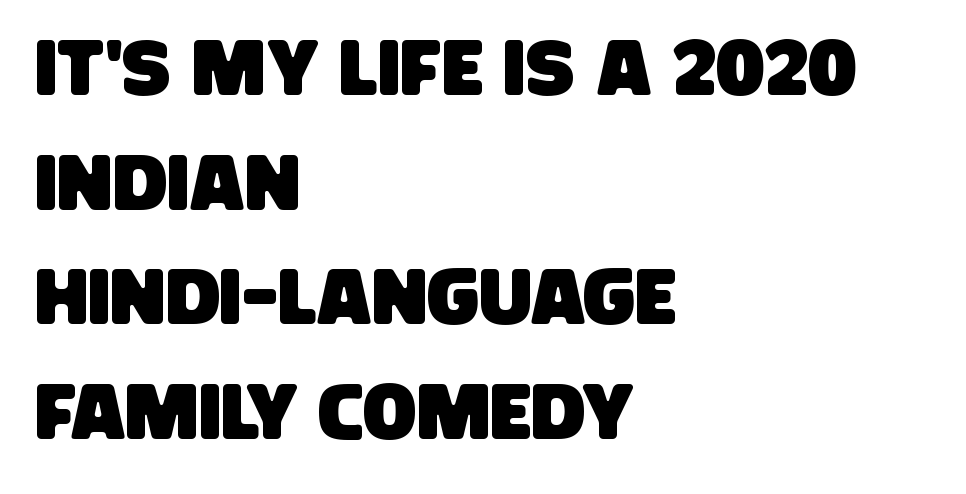
The image shows 79 px condensed sans-serif type; set left-aligned, normal line spacing (1.45x), normal letter spacing, not underlined; low stroke contrast and a large x-height.
